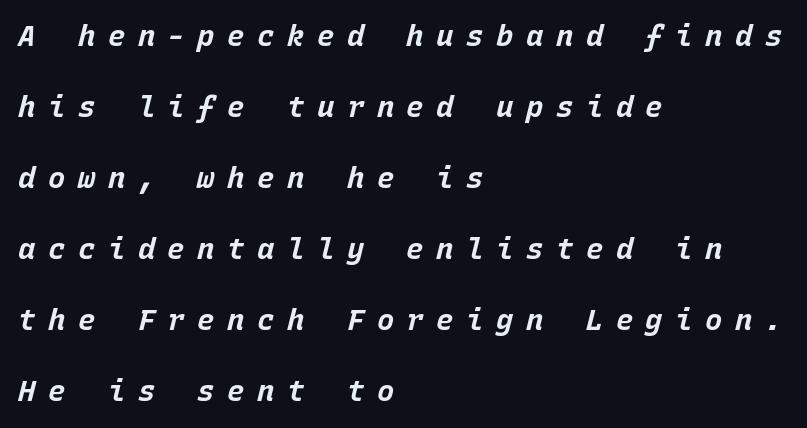
{"italic": "yes", "lean": "right", "slant_degrees": 15, "bold": "yes", "weight": "bold", "width": "normal", "stroke_contrast": "low", "x_height": "large", "monospaced": "yes", "underline": "no", "align": "left", "line_spacing": "loose", "line_spacing_ratio": 2.45, "letter_spacing": "wide", "letter_spacing_em": 0.43, "glyph_px": 29}
